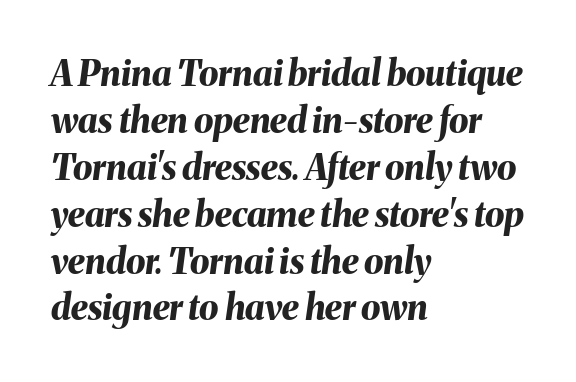
The image shows 35 px bold type, italic (leaning right); set left-aligned, normal line spacing (1.34x), normal letter spacing, not underlined; medium stroke contrast and a medium x-height.
